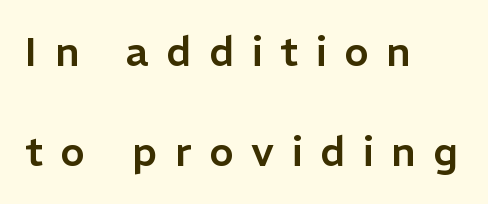
The image shows 41 px sans-serif type, upright; set left-aligned, loose line spacing (2.44x), unusually wide letter spacing (+0.43 em), not underlined; low stroke contrast and a medium x-height.
